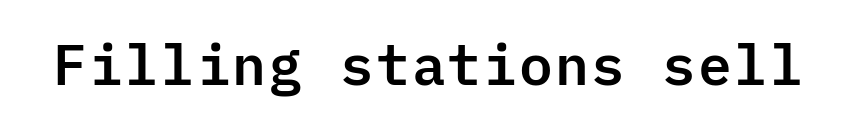
{"serif": "no", "italic": "no", "width": "normal", "stroke_contrast": "low", "x_height": "medium", "monospaced": "yes", "underline": "no", "letter_spacing": "normal", "letter_spacing_em": 0.0, "glyph_px": 56}
